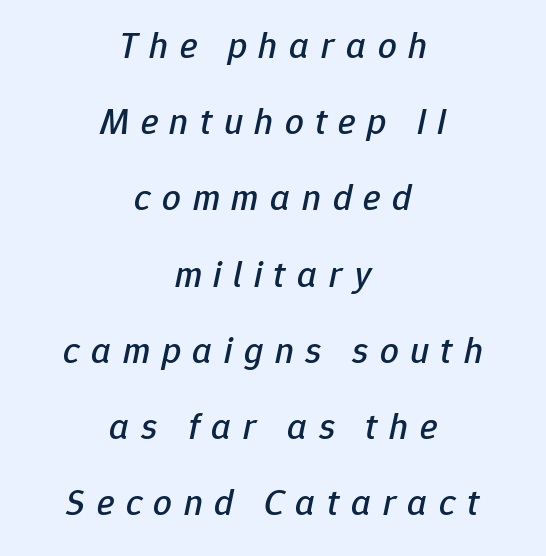
Q: Is the text italic (slanted)? A: Yes, it leans right by about 12 degrees.
Q: Is the text underlined? A: No.
Q: How is the paragraph aligned? A: Centered.
Q: Is the spacing between letters normal or unusually wide? A: Unusually wide.
Q: Is the spacing between lines tight, normal or loose? A: Loose.
Q: Width (condensed, normal, or wide)? A: Normal.
Q: Stroke contrast? A: Low.
Q: x-height? A: Medium.
Q: Monospaced? A: No.
